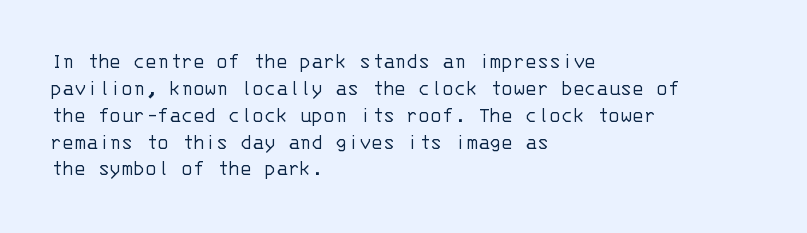
Q: Is the text bold? A: No.
Q: Is the text italic (slanted)? A: No, it is upright.
Q: Is the text underlined? A: No.
Q: How is the paragraph aligned? A: Left-aligned.
Q: Is the spacing between letters normal or unusually wide? A: Normal.
